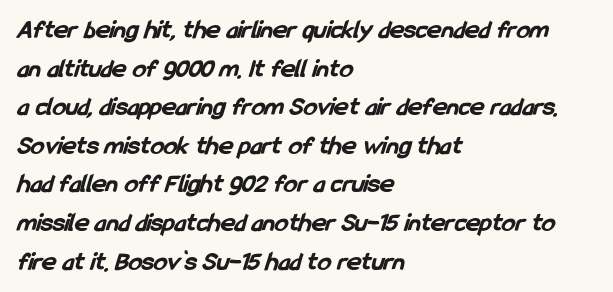
Evenly set lines give the paragraph a standard silhouette. Notice how thick the strokes are: this is what a full bold looks like. Where is the straight margin? On the left. The horizontal fit of the characters is conventional and even.
